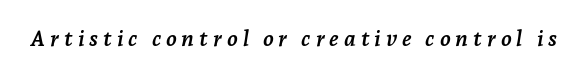
Q: Is the text bold? A: Yes.
Q: Is the text italic (slanted)? A: Yes, it leans right by about 7 degrees.
Q: Is the text underlined? A: No.
Q: Is the spacing between letters normal or unusually wide? A: Unusually wide.
